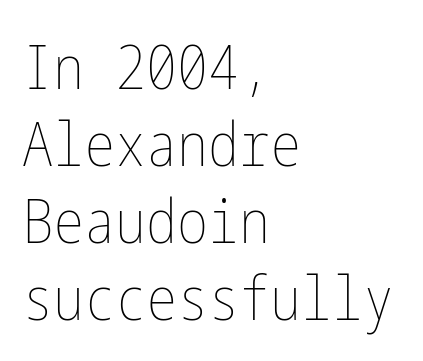
Heaviness? Minimal to ordinary, like unemphasized prose. Horizontally, the lines are justified to the leading edge only. The font's upright variant was chosen for this text. Each word holds together tightly as a unit, with standard inter-letter gaps. Nobody drew a line under any word here.
